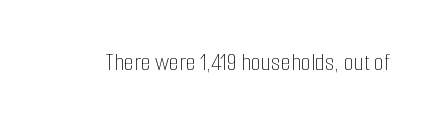
The image shows 26 px text type, upright; set normal letter spacing, not underlined.
